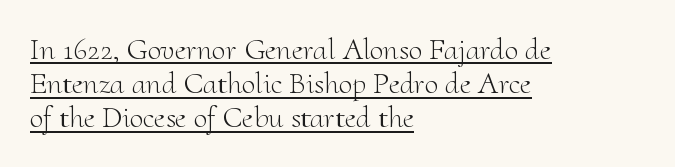
{"serif": "yes", "italic": "no", "bold": "no", "weight": "light", "width": "normal", "stroke_contrast": "medium", "x_height": "small", "monospaced": "no", "underline": "yes", "align": "left", "line_spacing": "tight", "line_spacing_ratio": 1.1, "letter_spacing": "normal", "letter_spacing_em": 0.0, "glyph_px": 31}
